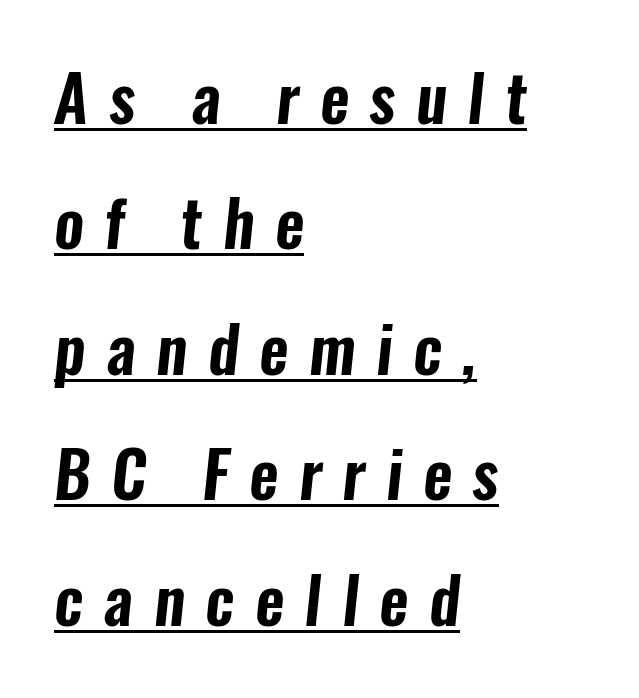
Q: Is the typeface a serif or a sans-serif typeface? A: Sans-serif.
Q: Is the text underlined? A: Yes.
Q: How is the paragraph aligned? A: Left-aligned.
Q: Is the spacing between letters normal or unusually wide? A: Unusually wide.
Q: Is the spacing between lines tight, normal or loose? A: Loose.
Q: Width (condensed, normal, or wide)? A: Condensed.
Q: Stroke contrast? A: Low.
Q: x-height? A: Medium.
Q: Monospaced? A: No.
